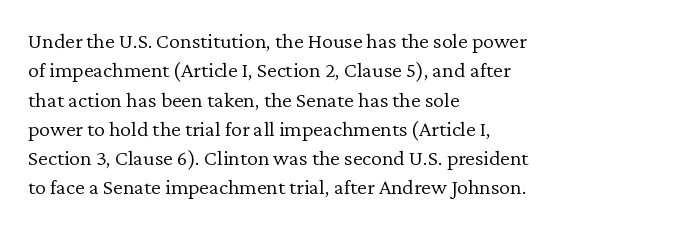
{"italic": "no", "bold": "no", "underline": "no", "align": "left", "line_spacing": "normal", "line_spacing_ratio": 1.33, "letter_spacing": "normal", "letter_spacing_em": 0.0, "glyph_px": 22}
